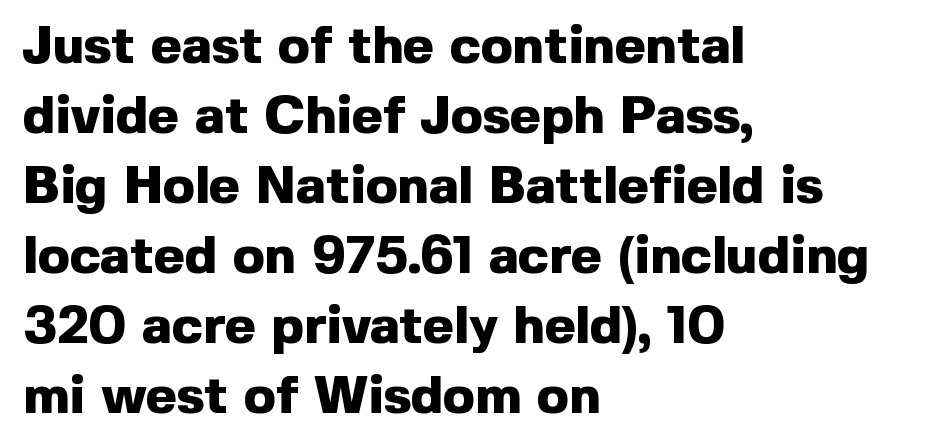
Q: Is the text bold? A: Yes.
Q: Is the text italic (slanted)? A: No, it is upright.
Q: Is the typeface a serif or a sans-serif typeface? A: Sans-serif.
Q: Is the text underlined? A: No.
Q: How is the paragraph aligned? A: Left-aligned.
Q: Is the spacing between letters normal or unusually wide? A: Normal.
Q: Is the spacing between lines tight, normal or loose? A: Normal.
Q: Width (condensed, normal, or wide)? A: Normal.
Q: x-height? A: Medium.
Q: Monospaced? A: No.
